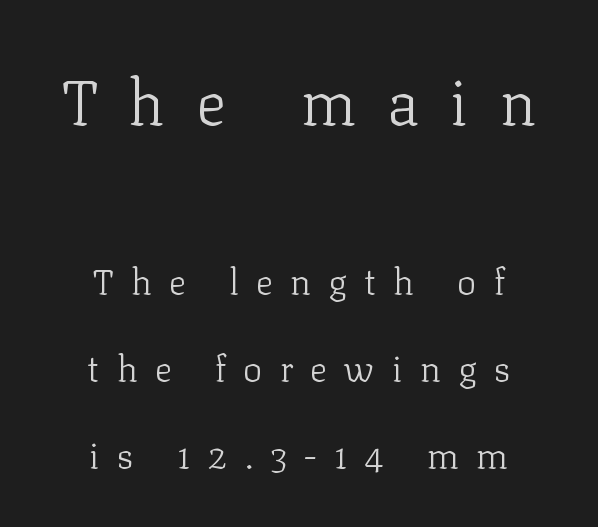
The image shows 63 px light serif type, upright; set centered, loose line spacing (2.42x), unusually wide letter spacing (+0.48 em), not underlined; the first (top) block is 1.75x larger; low stroke contrast and a medium x-height.
